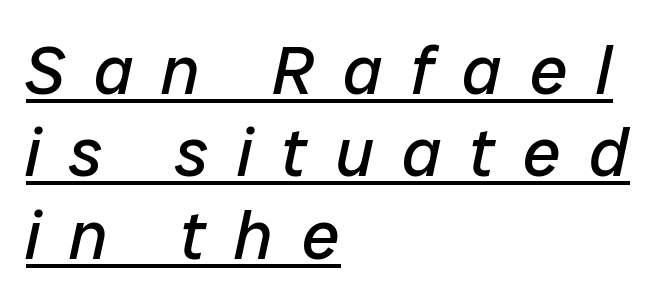
Q: Is the text bold? A: No.
Q: Is the text italic (slanted)? A: Yes, it leans right by about 12 degrees.
Q: Is the text underlined? A: Yes.
Q: How is the paragraph aligned? A: Left-aligned.
Q: Is the spacing between letters normal or unusually wide? A: Unusually wide.
Q: Width (condensed, normal, or wide)? A: Normal.
Q: Stroke contrast? A: Low.
Q: x-height? A: Medium.
Q: Monospaced? A: No.
